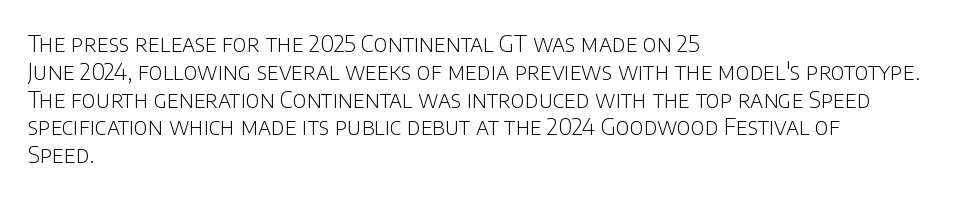
{"italic": "no", "bold": "no", "underline": "no", "align": "left", "line_spacing_ratio": 1.21, "letter_spacing": "normal", "letter_spacing_em": 0.0, "glyph_px": 23}
